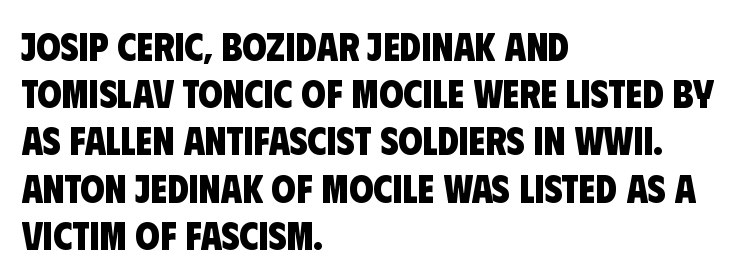
The image shows 39 px heavy, condensed sans-serif type; set left-aligned, line spacing 1.21x, normal letter spacing, not underlined; low stroke contrast and a large x-height.
